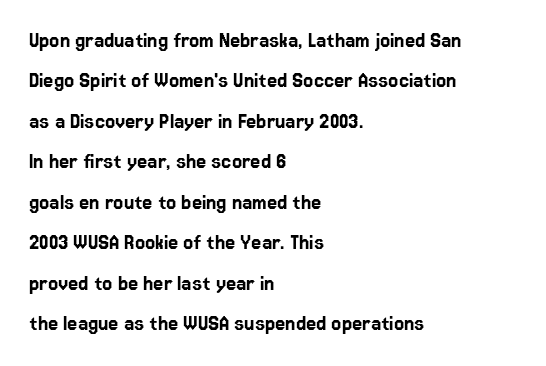
Q: Is the text italic (slanted)? A: No, it is upright.
Q: Is the text underlined? A: No.
Q: How is the paragraph aligned? A: Left-aligned.
Q: Is the spacing between letters normal or unusually wide? A: Normal.
